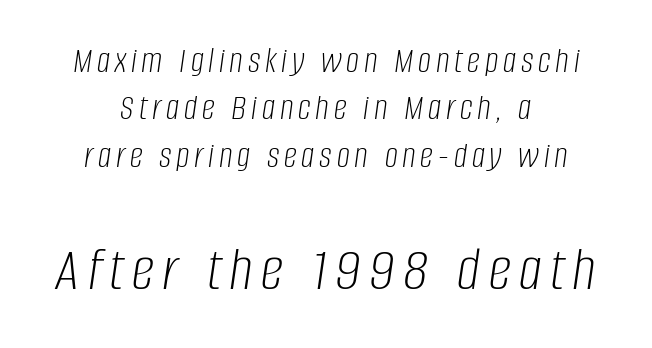
Q: Is the text bold? A: No.
Q: Is the text italic (slanted)? A: Yes, it leans right by about 8 degrees.
Q: Is the text underlined? A: No.
Q: How is the paragraph aligned? A: Centered.
Q: Is the spacing between lines tight, normal or loose? A: Normal.
Q: Which block of text is set in a larger size, the first (top) or the second (bottom)? A: The second (bottom) one.
Q: Width (condensed, normal, or wide)? A: Condensed.
Q: Stroke contrast? A: Low.
Q: x-height? A: Large.
Q: Monospaced? A: No.
